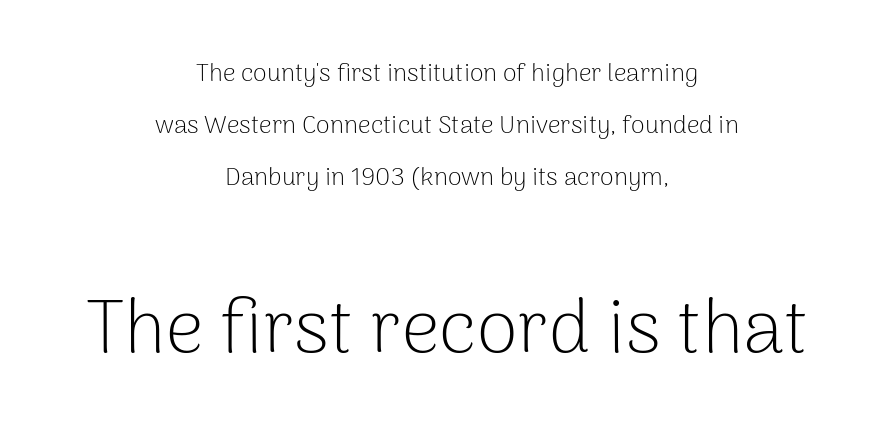
Which of the two is more prominent by size? The second, at the bottom. This is sans-serif lettering, the kind often seen on screens and signage. Successive baselines arrive slowly, with a big drop between each. The strokes carry an ordinary text weight at most. Does the lettering tilt? It doesn't — this is upright. The passage shown is typed in a proportional face where columns would drift.
